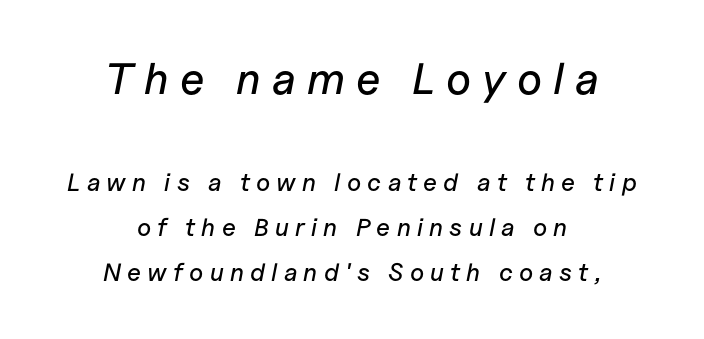
Spacing verdict: proportional, widths tailored to each character. Every character sits at an angle, as italics do. Check under the words: just untouched page. Does the bottom block carry the larger type? No, the top block does.
